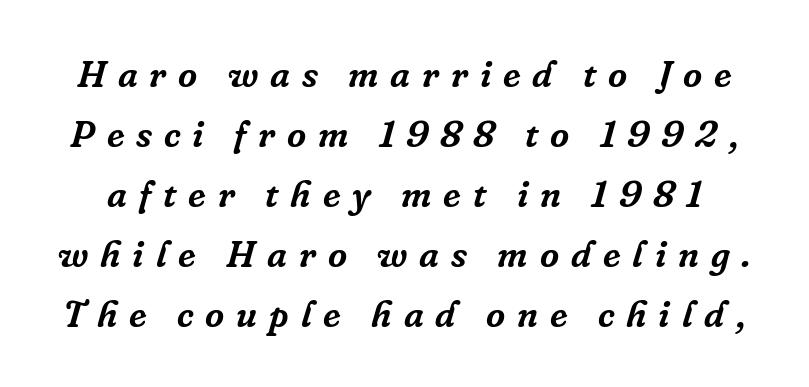
{"serif": "yes", "italic": "yes", "lean": "right", "slant_degrees": 16, "width": "normal", "stroke_contrast": "low", "x_height": "medium", "monospaced": "no", "underline": "no", "line_spacing": "normal", "line_spacing_ratio": 1.62, "letter_spacing": "wide", "letter_spacing_em": 0.32, "glyph_px": 37}
